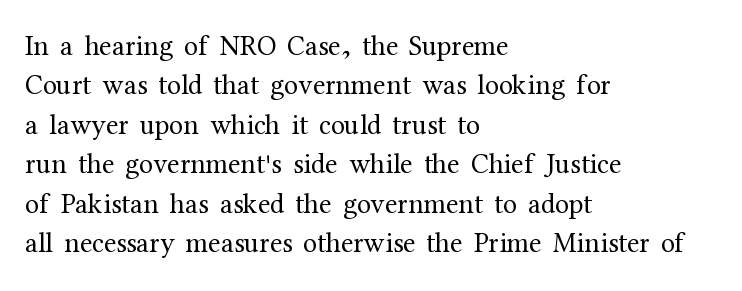
The image shows 28 px regular-weight serif type, upright; set left-aligned, normal line spacing (1.41x), normal letter spacing, not underlined; medium stroke contrast and a medium x-height.
